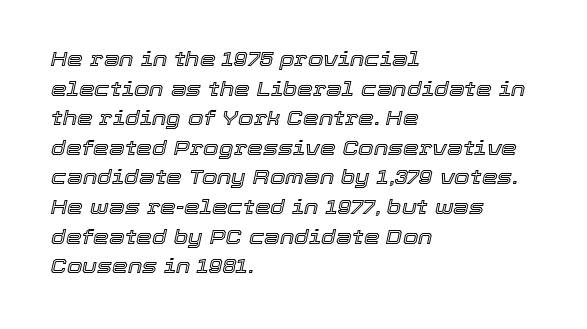
The image shows 20 px text type, italic (leaning right); set left-aligned, normal line spacing (1.48x), normal letter spacing, not underlined.
